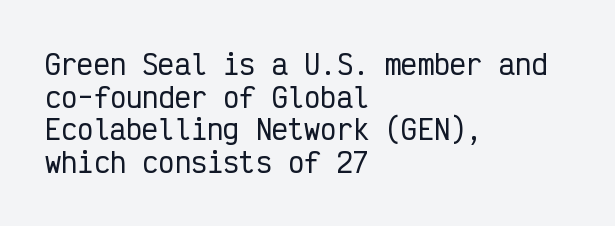
The image shows 27 px text type, upright; set left-aligned, line spacing 1.21x, normal letter spacing, not underlined.
